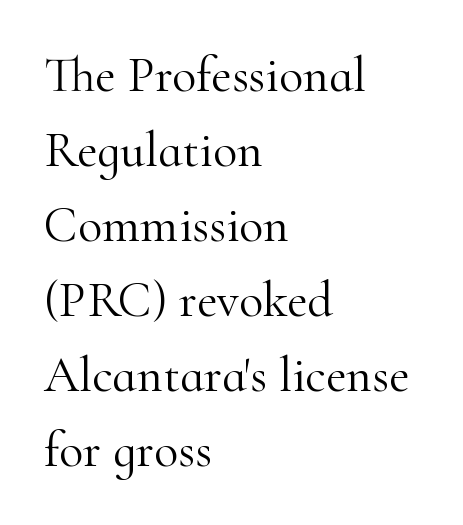
{"serif": "yes", "italic": "no", "bold": "no", "weight": "light", "width": "normal", "stroke_contrast": "high", "x_height": "small", "monospaced": "no", "underline": "no", "align": "left", "line_spacing": "normal", "line_spacing_ratio": 1.5, "letter_spacing": "normal", "letter_spacing_em": 0.0, "glyph_px": 50}
